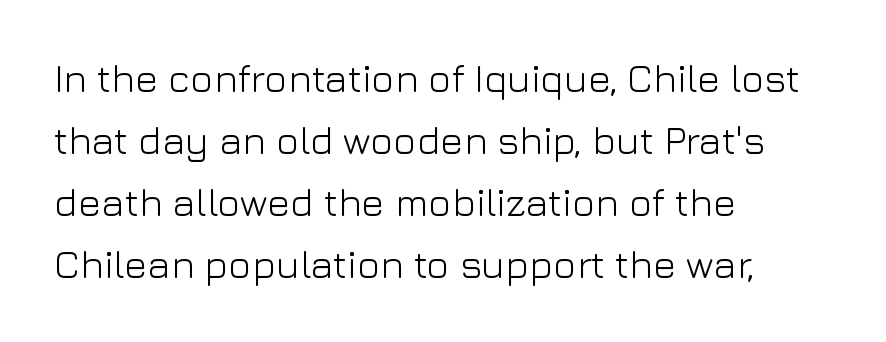
This block has exactly the height ordinary leading produces. This rendering employs a face without finishing strokes, i.e., a sans-serif. The gaps between neighbouring characters are ordinary and unremarkable. The strip under each line holds only bare page.
